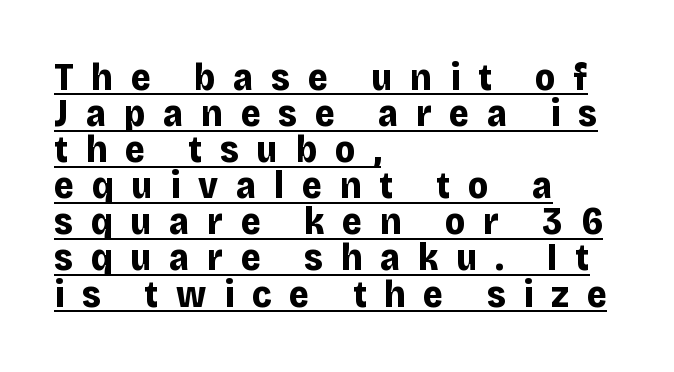
{"serif": "no", "italic": "no", "bold": "yes", "weight": "bold", "width": "normal", "stroke_contrast": "low", "x_height": "large", "monospaced": "no", "underline": "yes", "align": "left", "line_spacing": "tight", "line_spacing_ratio": 0.95, "letter_spacing": "wide", "letter_spacing_em": 0.47, "glyph_px": 38}
